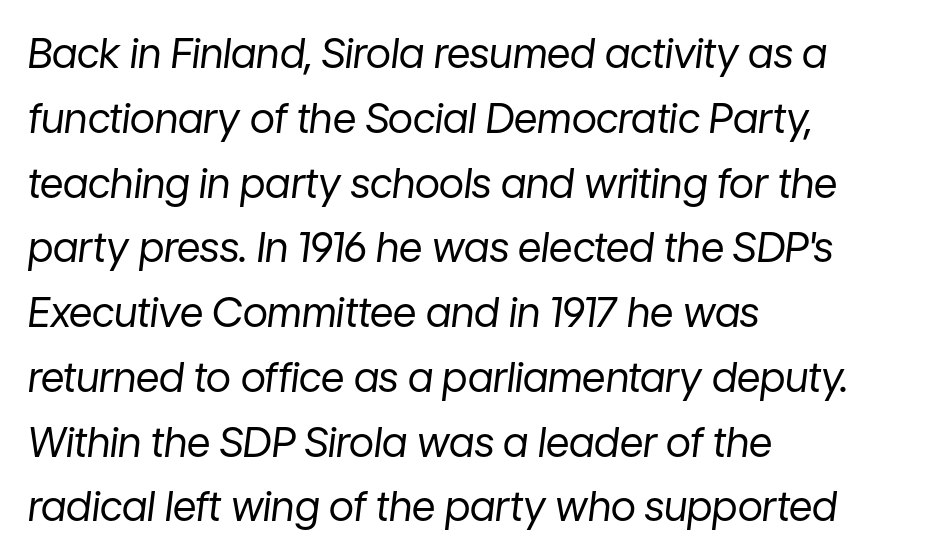
{"italic": "yes", "lean": "right", "slant_degrees": 7, "bold": "no", "weight": "regular", "width": "normal", "stroke_contrast": "low", "x_height": "medium", "monospaced": "no", "underline": "no", "align": "left", "line_spacing": "normal", "line_spacing_ratio": 1.58, "letter_spacing": "normal", "letter_spacing_em": 0.0, "glyph_px": 41}
